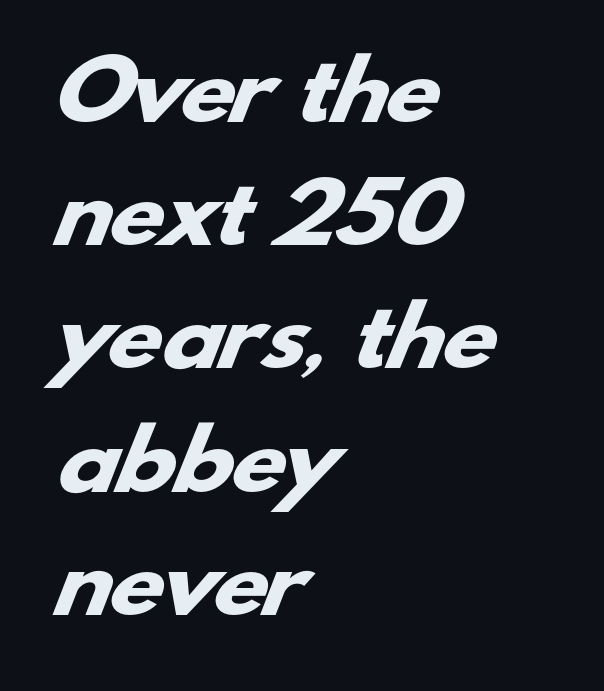
Varying glyph widths throughout — classic text-font behaviour. The rendering uses a bold face; every stroke is thick and dark. Look at the bottom of the vertical strokes: they stop flat, with no serifs. Descender tails drop into unmarked territory. What stands out about the letter spacing? Nothing — it is the standard amount.
